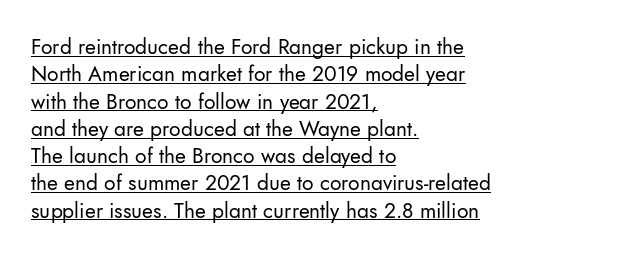
The passage shown is not bold in any degree. Typeset ragged right — the left edge is the straight one. Underlining? Definitely there. The face used here is rendered with its standard letterfit.
